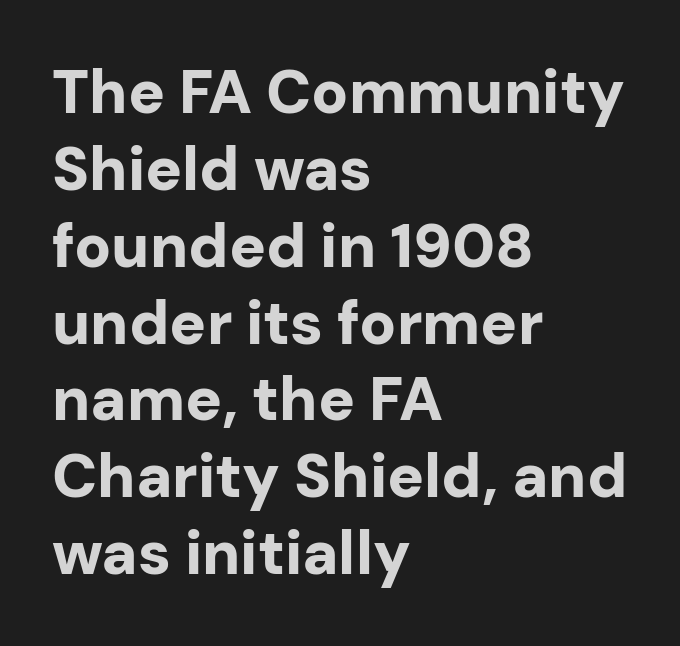
{"serif": "no", "italic": "no", "bold": "yes", "weight": "bold", "width": "normal", "stroke_contrast": "low", "x_height": "medium", "monospaced": "no", "underline": "no", "align": "left", "line_spacing": "normal", "line_spacing_ratio": 1.26, "letter_spacing": "normal", "letter_spacing_em": 0.0, "glyph_px": 61}
